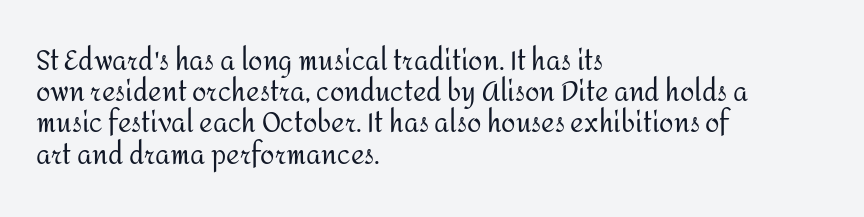
One-word summary of the alignment: left. In terms of letterspacing, this is plain default setting. The words here are not underlined. The characters are drawn with everyday or finer stroke widths. The letters stand straight up with perfectly vertical stems.
